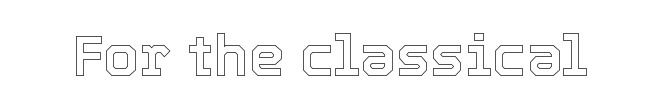
Q: Is the text italic (slanted)? A: No, it is upright.
Q: Is the text underlined? A: No.
Q: Is the spacing between letters normal or unusually wide? A: Normal.
Q: Width (condensed, normal, or wide)? A: Normal.
Q: x-height? A: Medium.
Q: Monospaced? A: No.
